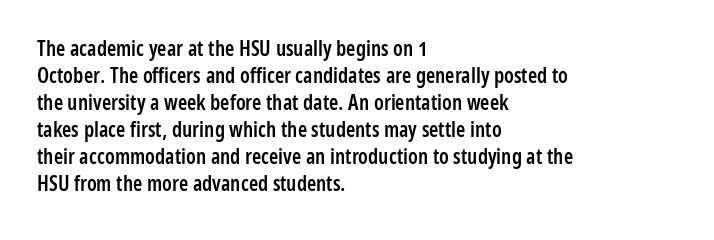
The image shows 21 px text type, upright; set left-aligned, normal line spacing (1.29x), normal letter spacing, not underlined.
